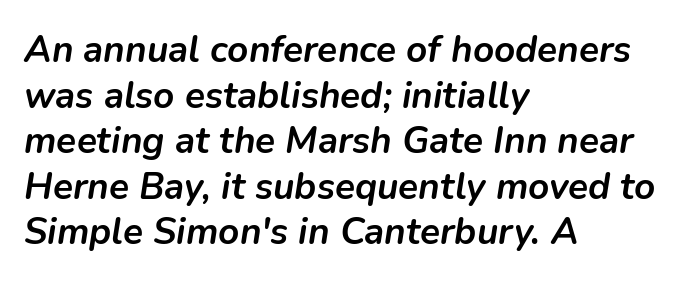
Q: Is the text bold? A: Yes.
Q: Is the text italic (slanted)? A: Yes, it leans right by about 9 degrees.
Q: Is the text underlined? A: No.
Q: How is the paragraph aligned? A: Left-aligned.
Q: Is the spacing between letters normal or unusually wide? A: Normal.
Q: Width (condensed, normal, or wide)? A: Normal.
Q: Stroke contrast? A: Low.
Q: x-height? A: Medium.
Q: Monospaced? A: No.
